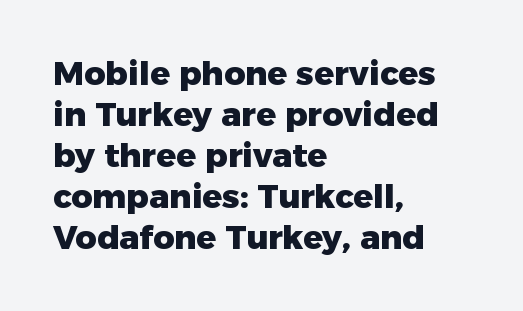
{"serif": "no", "italic": "no", "bold": "yes", "weight": "heavy", "width": "normal", "stroke_contrast": "low", "x_height": "medium", "monospaced": "no", "underline": "no", "align": "left", "line_spacing_ratio": 1.24, "letter_spacing": "normal", "letter_spacing_em": 0.0, "glyph_px": 33}
